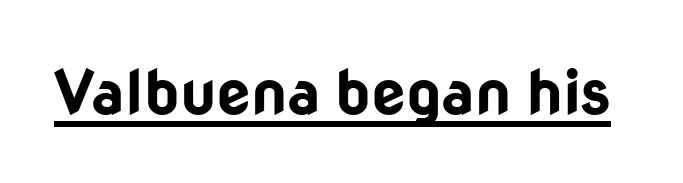
Q: Is the text bold? A: Yes.
Q: Is the text italic (slanted)? A: No, it is upright.
Q: Is the typeface a serif or a sans-serif typeface? A: Sans-serif.
Q: Is the text underlined? A: Yes.
Q: Is the spacing between letters normal or unusually wide? A: Normal.
Q: Width (condensed, normal, or wide)? A: Normal.
Q: Stroke contrast? A: Low.
Q: x-height? A: Medium.
Q: Monospaced? A: No.
